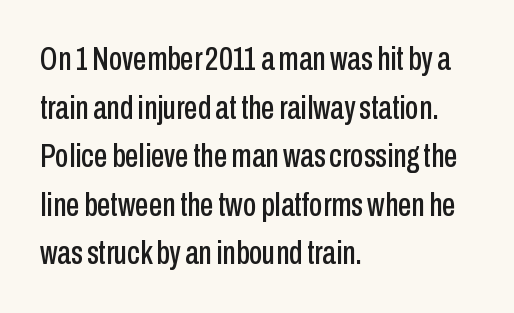
Q: Is the text italic (slanted)? A: No, it is upright.
Q: Is the typeface a serif or a sans-serif typeface? A: Sans-serif.
Q: Is the text underlined? A: No.
Q: How is the paragraph aligned? A: Left-aligned.
Q: Is the spacing between letters normal or unusually wide? A: Normal.
Q: Is the spacing between lines tight, normal or loose? A: Normal.
Q: Width (condensed, normal, or wide)? A: Condensed.
Q: Stroke contrast? A: Low.
Q: x-height? A: Medium.
Q: Monospaced? A: No.
